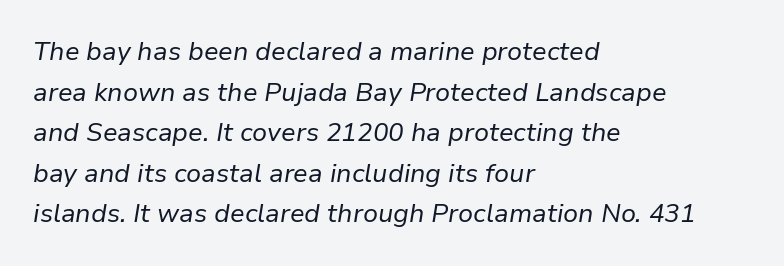
Tracking value appears to be zero — textbook default spacing. Does the copy run flush right? No — it runs flush left. Stems here are at most as thick as an everyday book face. Rendered with sloped, italic letterforms.
